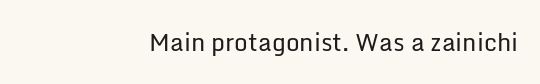
Q: Is the text bold? A: No.
Q: Is the text italic (slanted)? A: No, it is upright.
Q: Is the text underlined? A: No.
Q: How is the paragraph aligned? A: Right-aligned.
Q: Is the spacing between letters normal or unusually wide? A: Normal.
